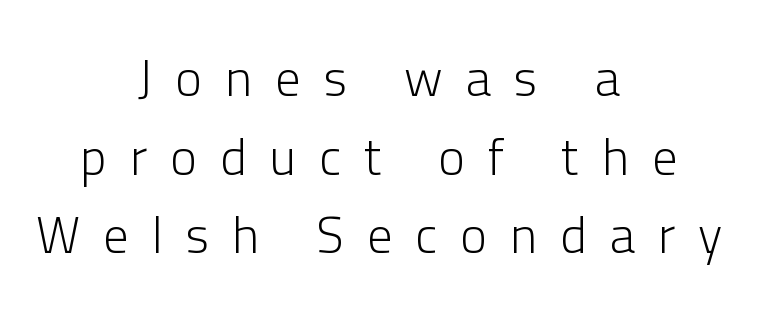
Q: Is the text bold? A: No.
Q: Is the text italic (slanted)? A: No, it is upright.
Q: Is the typeface a serif or a sans-serif typeface? A: Sans-serif.
Q: Is the text underlined? A: No.
Q: How is the paragraph aligned? A: Centered.
Q: Is the spacing between letters normal or unusually wide? A: Unusually wide.
Q: Is the spacing between lines tight, normal or loose? A: Normal.
Q: Width (condensed, normal, or wide)? A: Normal.
Q: Stroke contrast? A: Low.
Q: x-height? A: Medium.
Q: Monospaced? A: No.
